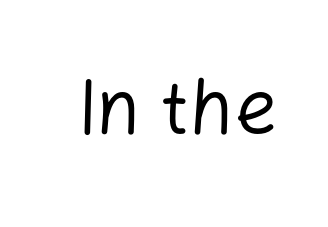
{"serif": "no", "italic": "no", "bold": "no", "weight": "regular", "width": "normal", "stroke_contrast": "low", "x_height": "medium", "monospaced": "no", "underline": "no", "letter_spacing": "normal", "letter_spacing_em": 0.0, "glyph_px": 76}
